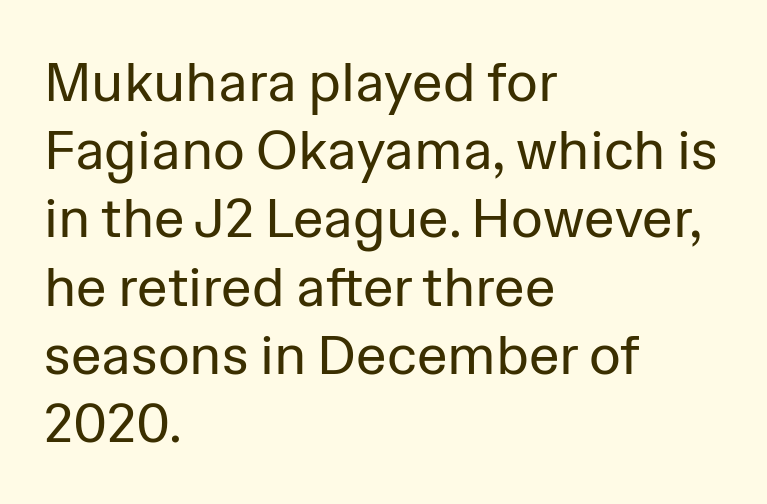
Character widths vary here, with narrow letters taking less room than wide ones. Stroke terminals: plain, sans-serif. Do the letters lean? They stand straight. Line starts are locked; line ends wander.
